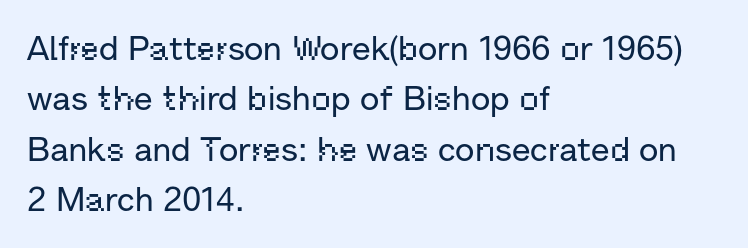
The glyphs in this specimen are sans serif. These lines stack with their left ends in a neat column. Clear beneath every line of the passage. This is roman type, the default non-slanted kind.
